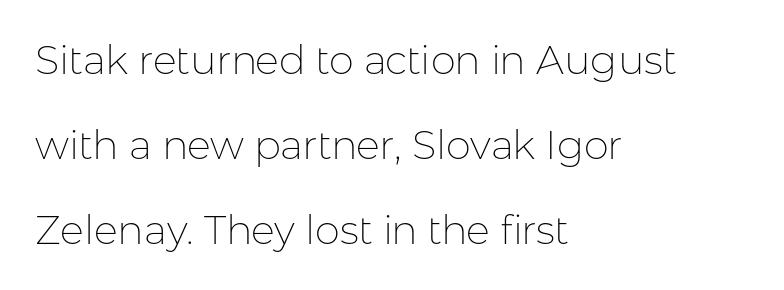
The image shows 40 px thin sans-serif type, upright; set left-aligned, loose line spacing (2.12x), normal letter spacing, not underlined; low stroke contrast and a medium x-height.
